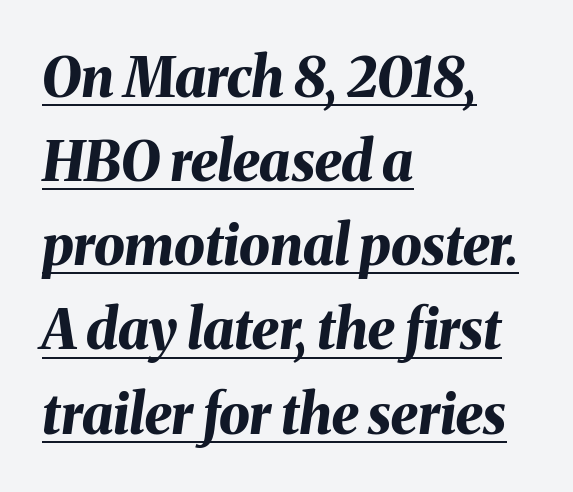
{"italic": "yes", "lean": "right", "slant_degrees": 8, "bold": "yes", "weight": "bold", "width": "normal", "stroke_contrast": "medium", "x_height": "medium", "monospaced": "no", "underline": "yes", "align": "left", "line_spacing": "normal", "line_spacing_ratio": 1.53, "letter_spacing": "normal", "letter_spacing_em": 0.0, "glyph_px": 55}
